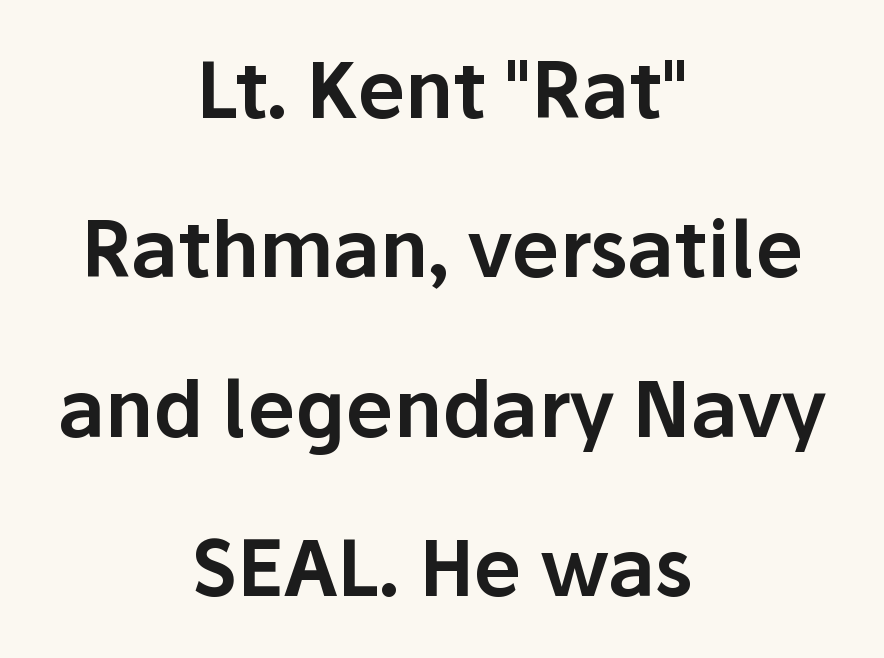
Q: Is the text italic (slanted)? A: No, it is upright.
Q: Is the typeface a serif or a sans-serif typeface? A: Sans-serif.
Q: Is the text underlined? A: No.
Q: How is the paragraph aligned? A: Centered.
Q: Is the spacing between letters normal or unusually wide? A: Normal.
Q: Is the spacing between lines tight, normal or loose? A: Loose.
Q: Width (condensed, normal, or wide)? A: Normal.
Q: Stroke contrast? A: Low.
Q: x-height? A: Medium.
Q: Monospaced? A: No.
